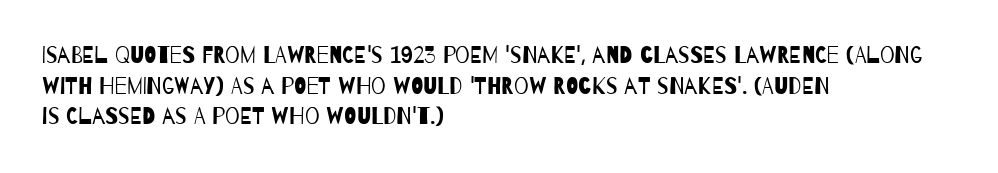
{"bold": "no", "underline": "no", "align": "left", "line_spacing": "normal", "line_spacing_ratio": 1.33, "letter_spacing": "normal", "letter_spacing_em": 0.0, "glyph_px": 23}
